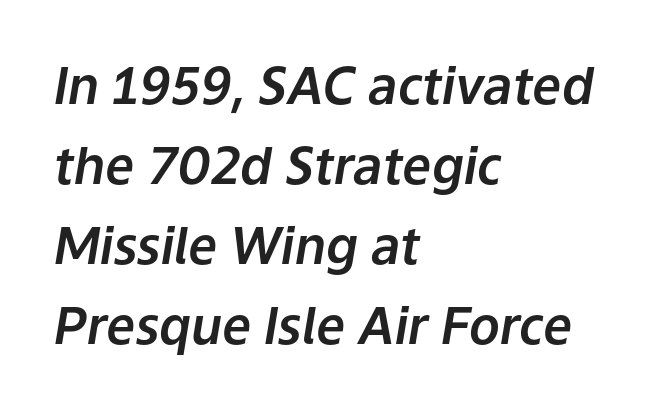
{"italic": "yes", "lean": "right", "slant_degrees": 9, "width": "normal", "stroke_contrast": "low", "x_height": "medium", "monospaced": "no", "underline": "no", "align": "left", "line_spacing": "normal", "line_spacing_ratio": 1.57, "letter_spacing": "normal", "letter_spacing_em": 0.0, "glyph_px": 51}
